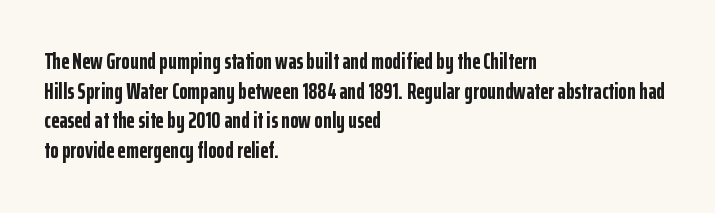
Caption: standard tracking, unaltered. Bold? Absolutely — the strokes are thick and heavy. Where is the straight margin? On the left. The line-height multiplier appears to be the usual default. Underlining? Definitely not there. Upright lettering throughout.
